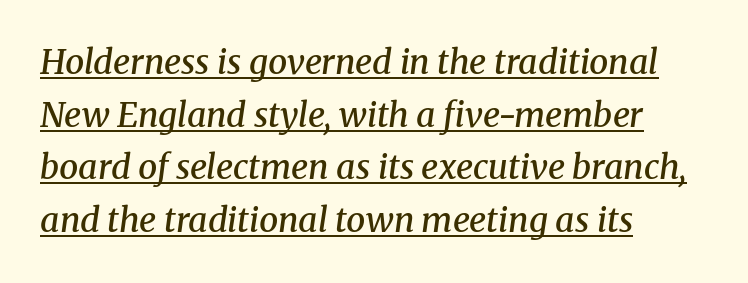
Q: Is the text bold? A: Semi-bold.
Q: Is the text italic (slanted)? A: Yes, it leans right by about 8 degrees.
Q: Is the typeface a serif or a sans-serif typeface? A: Serif.
Q: Is the text underlined? A: Yes.
Q: How is the paragraph aligned? A: Left-aligned.
Q: Is the spacing between letters normal or unusually wide? A: Normal.
Q: Is the spacing between lines tight, normal or loose? A: Normal.
Q: Width (condensed, normal, or wide)? A: Normal.
Q: Stroke contrast? A: Medium.
Q: x-height? A: Medium.
Q: Monospaced? A: No.
